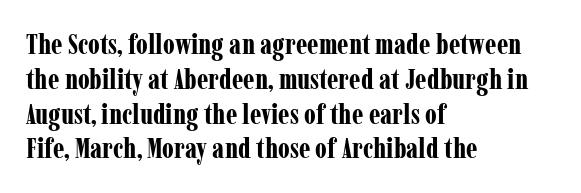
Q: Is the text bold? A: Yes.
Q: Is the text italic (slanted)? A: No, it is upright.
Q: Is the typeface a serif or a sans-serif typeface? A: Serif.
Q: Is the text underlined? A: No.
Q: How is the paragraph aligned? A: Left-aligned.
Q: Is the spacing between letters normal or unusually wide? A: Normal.
Q: Width (condensed, normal, or wide)? A: Condensed.
Q: Stroke contrast? A: Low.
Q: x-height? A: Medium.
Q: Monospaced? A: No.
